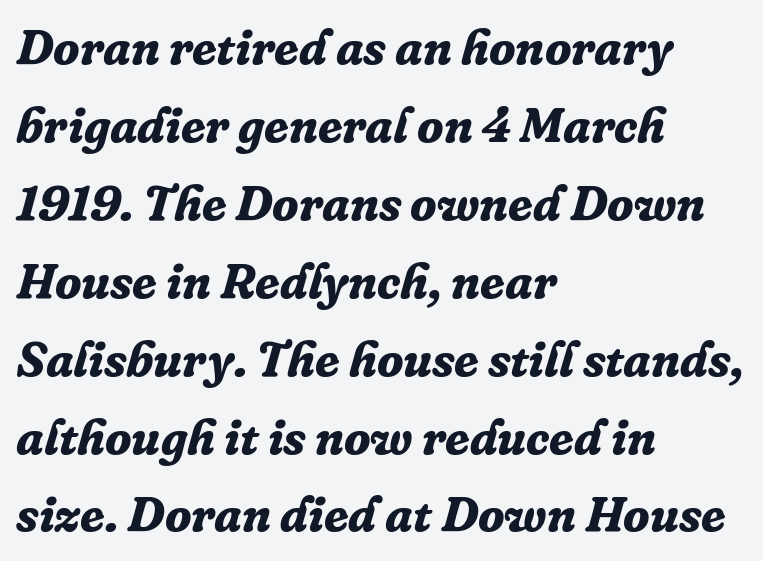
When letters slant like this, we call the style italic. Summary of weight: heavy, a full bold. In terms of letterform style, serifs are clearly present. Glyph-to-glyph distance matches everyday printed text.
